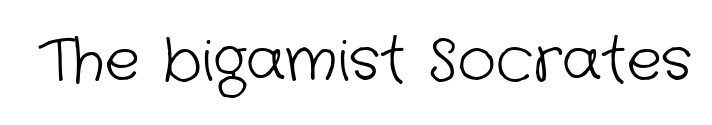
Q: Is the text bold? A: No.
Q: Is the typeface a serif or a sans-serif typeface? A: Sans-serif.
Q: Is the text underlined? A: No.
Q: Is the spacing between letters normal or unusually wide? A: Normal.
Q: Width (condensed, normal, or wide)? A: Normal.
Q: Stroke contrast? A: Low.
Q: x-height? A: Medium.
Q: Monospaced? A: No.
